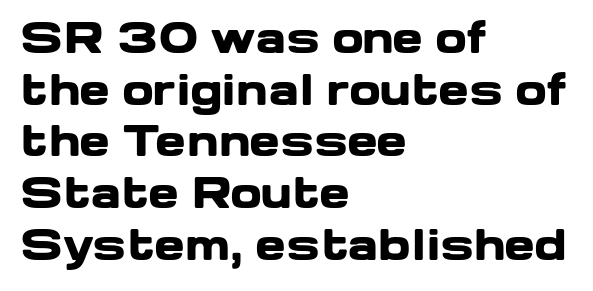
Q: Is the text bold? A: Yes.
Q: Is the text italic (slanted)? A: No, it is upright.
Q: Is the typeface a serif or a sans-serif typeface? A: Sans-serif.
Q: Is the text underlined? A: No.
Q: How is the paragraph aligned? A: Left-aligned.
Q: Is the spacing between letters normal or unusually wide? A: Normal.
Q: Is the spacing between lines tight, normal or loose? A: Normal.
Q: Width (condensed, normal, or wide)? A: Wide.
Q: Stroke contrast? A: Low.
Q: x-height? A: Medium.
Q: Monospaced? A: No.
